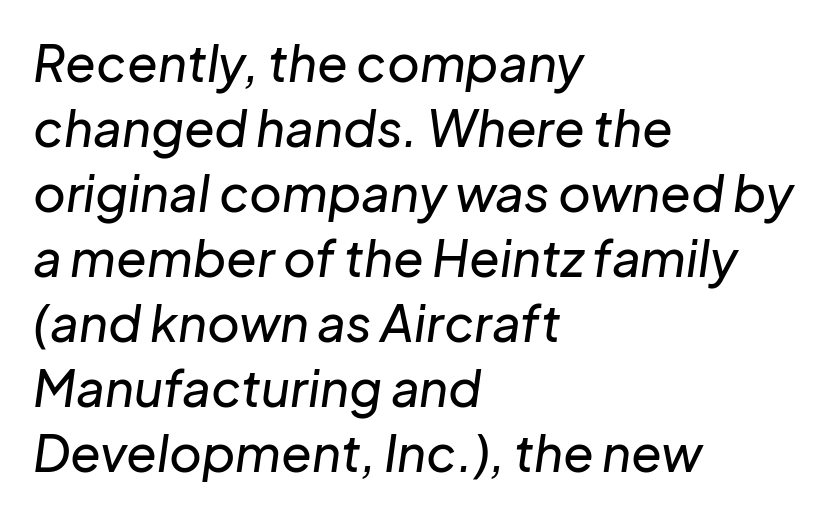
Q: Is the text italic (slanted)? A: Yes, it leans right by about 8 degrees.
Q: Is the text underlined? A: No.
Q: How is the paragraph aligned? A: Left-aligned.
Q: Is the spacing between letters normal or unusually wide? A: Normal.
Q: Is the spacing between lines tight, normal or loose? A: Normal.
Q: Width (condensed, normal, or wide)? A: Normal.
Q: Stroke contrast? A: Low.
Q: x-height? A: Medium.
Q: Monospaced? A: No.
